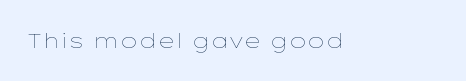
The image shows 21 px text type, upright; set normal letter spacing, not underlined.
